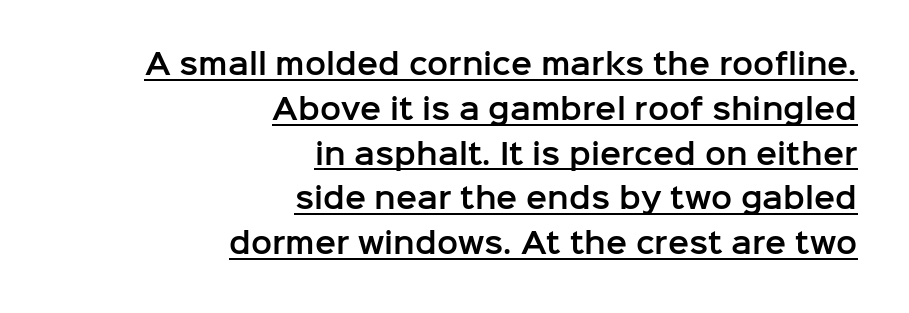
Q: Is the text italic (slanted)? A: No, it is upright.
Q: Is the typeface a serif or a sans-serif typeface? A: Sans-serif.
Q: Is the text underlined? A: Yes.
Q: How is the paragraph aligned? A: Right-aligned.
Q: Is the spacing between letters normal or unusually wide? A: Normal.
Q: Is the spacing between lines tight, normal or loose? A: Normal.
Q: Width (condensed, normal, or wide)? A: Normal.
Q: Stroke contrast? A: Low.
Q: x-height? A: Medium.
Q: Monospaced? A: No.
